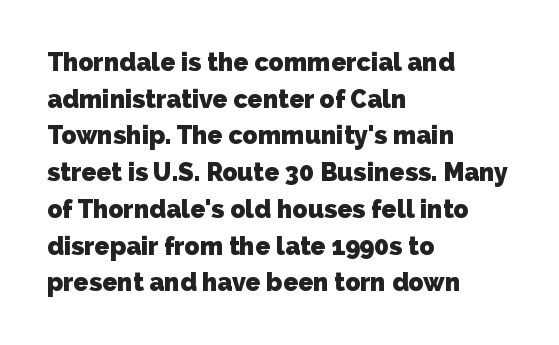
Q: Is the text bold? A: Yes.
Q: Is the text underlined? A: No.
Q: How is the paragraph aligned? A: Left-aligned.
Q: Is the spacing between letters normal or unusually wide? A: Normal.
Q: Is the spacing between lines tight, normal or loose? A: Normal.
